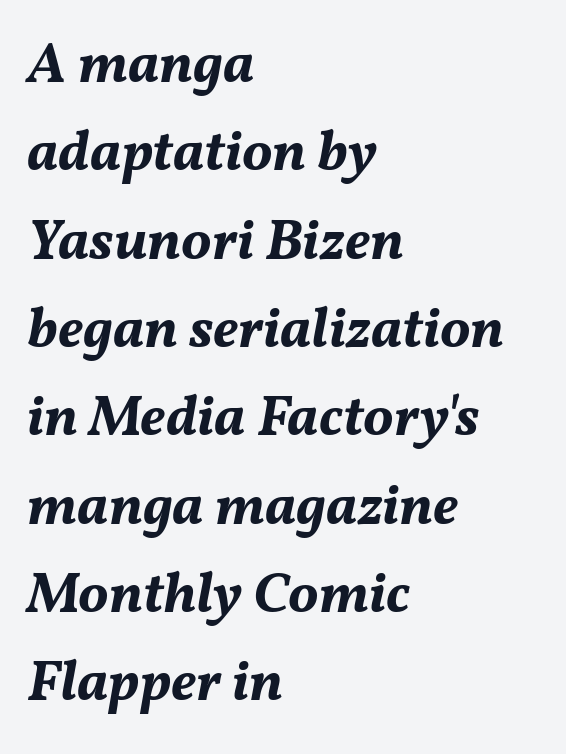
{"italic": "yes", "lean": "right", "slant_degrees": 11, "bold": "yes", "weight": "bold", "width": "normal", "stroke_contrast": "medium", "x_height": "medium", "monospaced": "no", "underline": "no", "align": "left", "line_spacing": "normal", "line_spacing_ratio": 1.55, "letter_spacing": "normal", "letter_spacing_em": 0.0, "glyph_px": 57}
